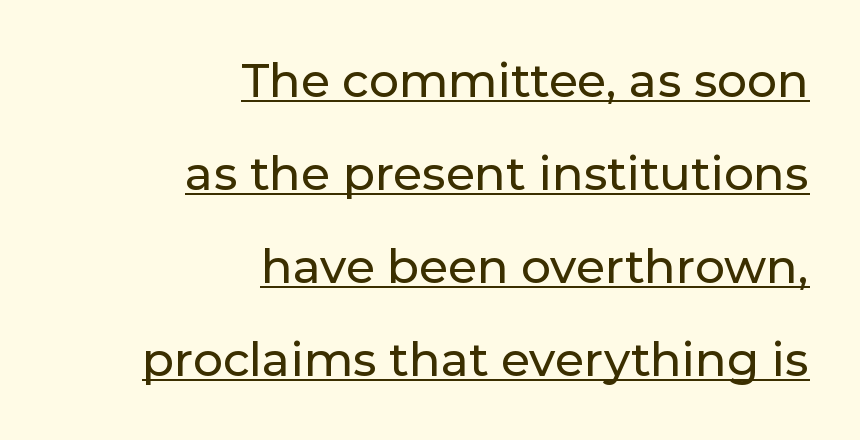
The letters advance in unequal steps, a hallmark of proportional type. Glance below the letters and you will spot a drawn line. This block would shrink considerably if given ordinary leading; it's expanded now. Designer's note — italics off, roman on. The rendering anchors every line to the right-hand side.
